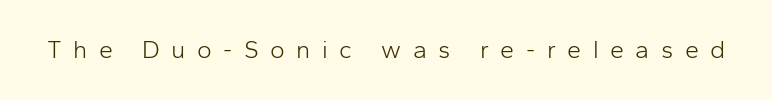
Style check: upright. Is the type heavy? It reads as light-to-regular instead. Words appear elongated and porous because spacing is wide. Has an underline been added? It has not.
